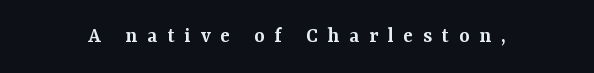
Characters remain perfectly vertical along every line. The specimen omits any rule beneath the text block's lines. Inter-character spacing is expanded well beyond the font's built-in metrics. How heavy is the stroke? Medium-heavy — a semibold, shy of bold.
